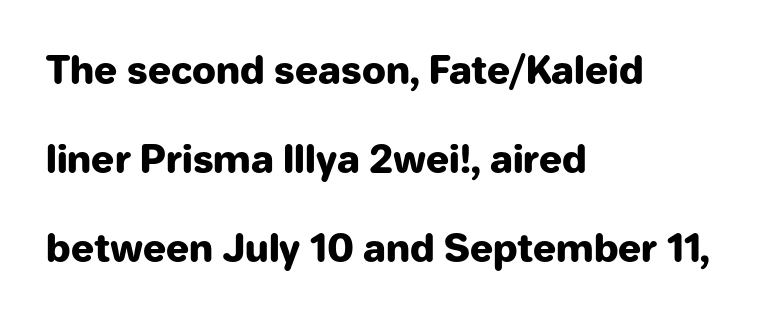
Q: Is the text bold? A: Yes.
Q: Is the text italic (slanted)? A: No, it is upright.
Q: Is the typeface a serif or a sans-serif typeface? A: Sans-serif.
Q: Is the text underlined? A: No.
Q: How is the paragraph aligned? A: Left-aligned.
Q: Is the spacing between letters normal or unusually wide? A: Normal.
Q: Is the spacing between lines tight, normal or loose? A: Loose.
Q: Width (condensed, normal, or wide)? A: Normal.
Q: Stroke contrast? A: Low.
Q: x-height? A: Medium.
Q: Monospaced? A: No.
